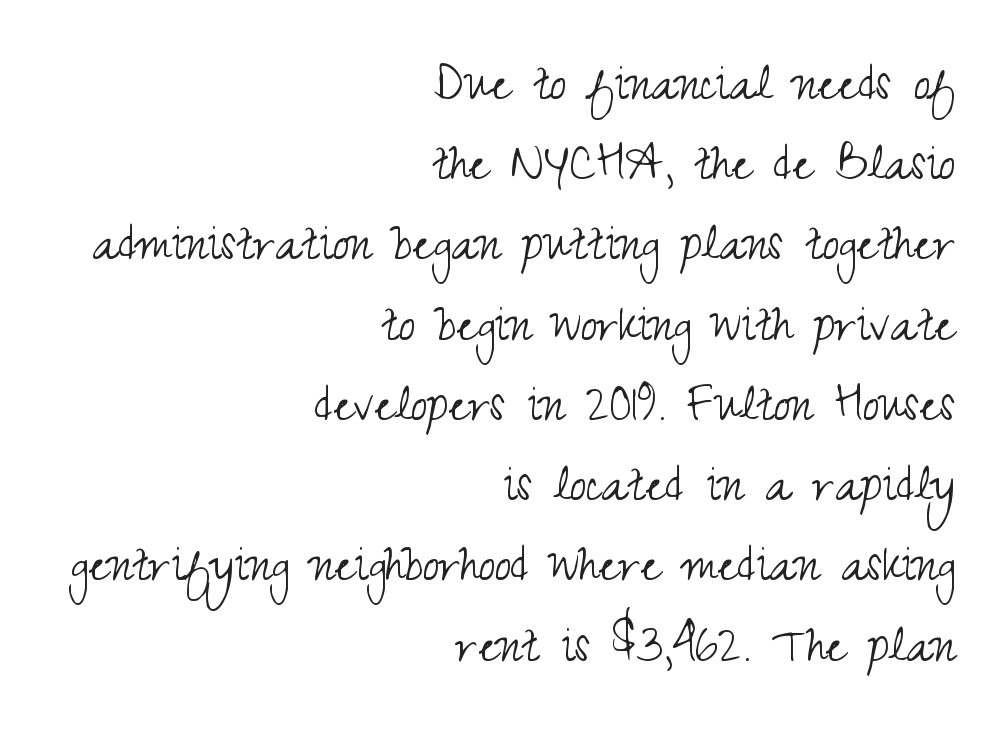
The rendering uses natural spacing where letterforms have individual widths. Nothing unusual about the tracking: characters are spaced as the font intends. The rag falls on the left side of this text block. The strokes are not fattened; the text isn't bold. The lines sit at an ordinary, default distance from one another.
